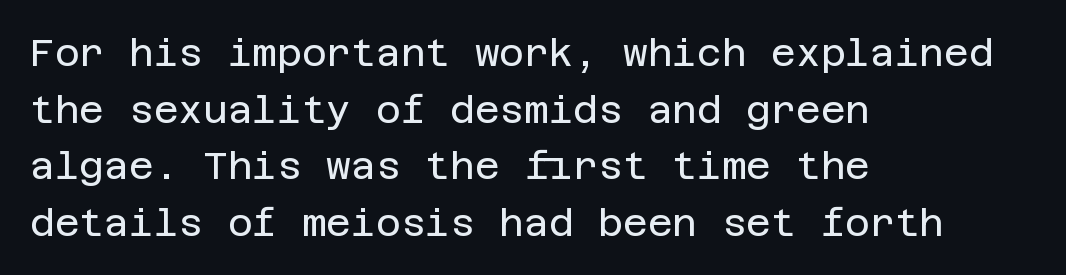
The face used here is a sans, in the tradition of grotesques and geometrics. Designer's note — italics off, roman on. Layout note: lines flush left. The passage shown has conventional tracking throughout. Quick note: underline off. Think standard paragraph weight, or any step lighter than that.
